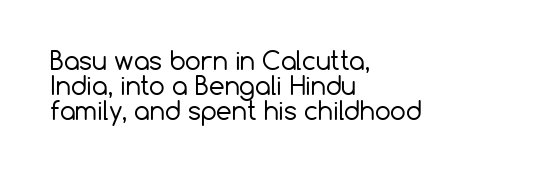
Q: Is the text bold? A: No.
Q: Is the text italic (slanted)? A: No, it is upright.
Q: Is the text underlined? A: No.
Q: How is the paragraph aligned? A: Left-aligned.
Q: Is the spacing between letters normal or unusually wide? A: Normal.
Q: Is the spacing between lines tight, normal or loose? A: Tight.
